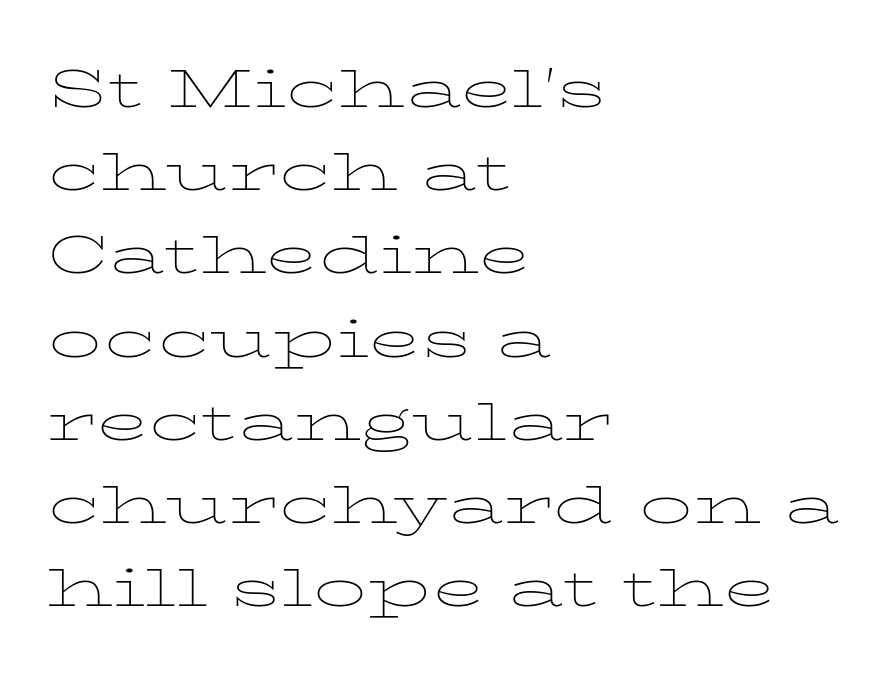
{"serif": "yes", "italic": "no", "bold": "no", "weight": "thin", "width": "wide", "stroke_contrast": "low", "x_height": "medium", "monospaced": "no", "underline": "no", "align": "left", "line_spacing": "normal", "line_spacing_ratio": 1.57, "letter_spacing": "normal", "letter_spacing_em": 0.0, "glyph_px": 53}
